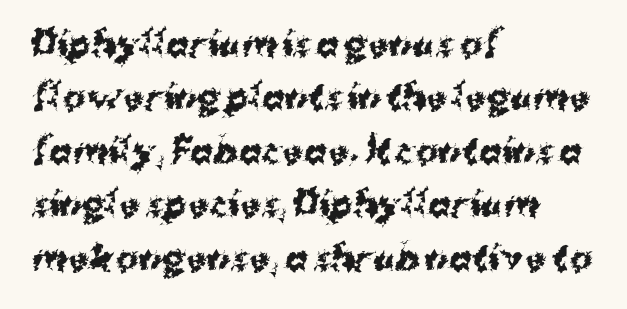
The image shows 34 px bold sans-serif type; set left-aligned, normal line spacing (1.57x), normal letter spacing, not underlined; medium stroke contrast and a medium x-height.
